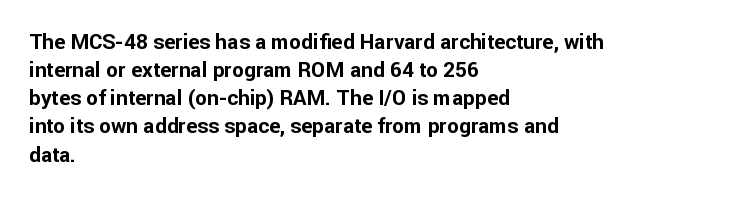
Anything drawn beneath the words? Only blank space. Evenly set lines give the paragraph a standard silhouette. In CSS terms this would be text-align: left. The font's upright variant was chosen for this text. Strokes here are thick enough to call this a true bold.
